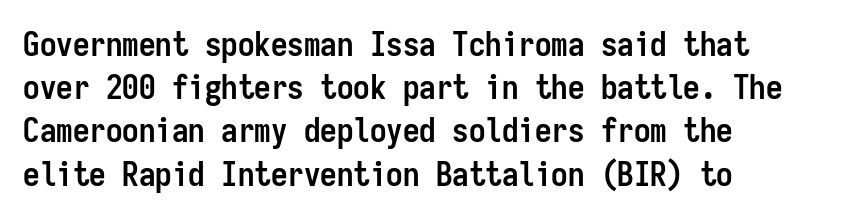
{"serif": "no", "italic": "no", "bold": "yes", "weight": "semibold", "width": "condensed", "stroke_contrast": "low", "x_height": "medium", "monospaced": "yes", "underline": "no", "align": "left", "line_spacing": "normal", "line_spacing_ratio": 1.31, "letter_spacing": "normal", "letter_spacing_em": 0.0, "glyph_px": 33}
